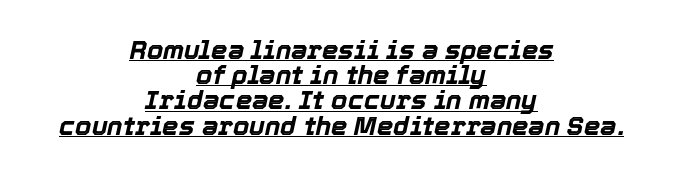
Q: Is the text bold? A: Yes.
Q: Is the text italic (slanted)? A: Yes, it leans right by about 12 degrees.
Q: Is the text underlined? A: Yes.
Q: How is the paragraph aligned? A: Centered.
Q: Is the spacing between letters normal or unusually wide? A: Normal.
Q: Is the spacing between lines tight, normal or loose? A: Tight.
